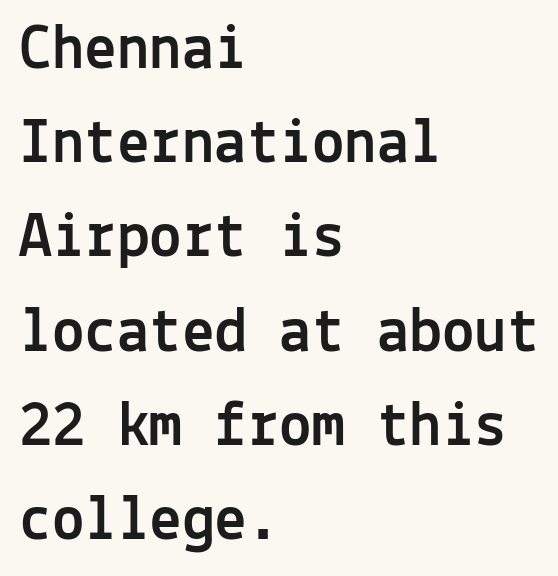
The image shows 65 px sans-serif type, upright, monospaced; set left-aligned, normal line spacing (1.45x), normal letter spacing, not underlined; a medium x-height.
